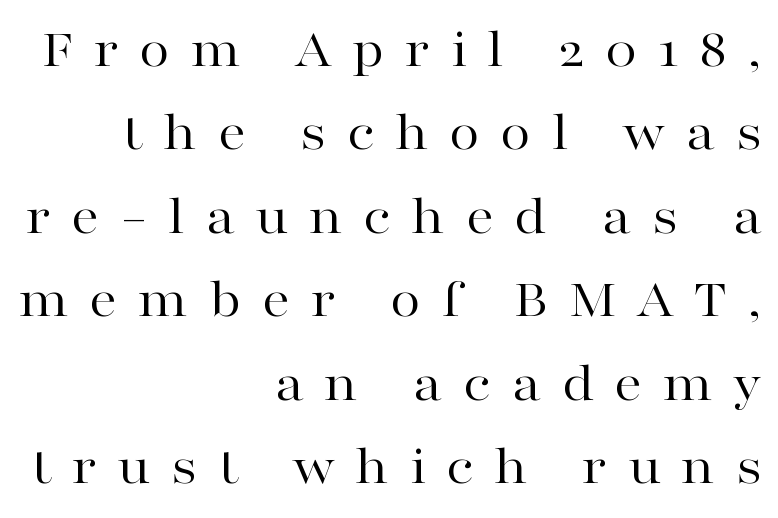
{"serif": "yes", "italic": "no", "bold": "no", "weight": "regular", "width": "wide", "stroke_contrast": "high", "x_height": "medium", "monospaced": "no", "underline": "no", "align": "right", "line_spacing": "normal", "line_spacing_ratio": 1.49, "letter_spacing": "wide", "letter_spacing_em": 0.36, "glyph_px": 56}
